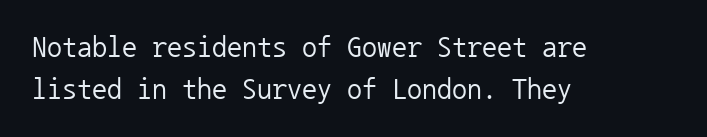
The image shows 30 px regular-weight sans-serif type, upright, monospaced; set left-aligned, normal line spacing (1.41x), normal letter spacing, not underlined; low stroke contrast and a medium x-height.
